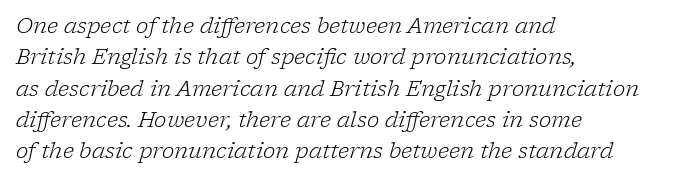
Honestly, there is no underline to notice here at all. The vertical gap from one line to the next is medium. No extra tracking has been applied to these lines. The letters are slanted; this is an italic face. This rendering uses left alignment, leaving the right contour irregular. Weight: regular or lighter.
